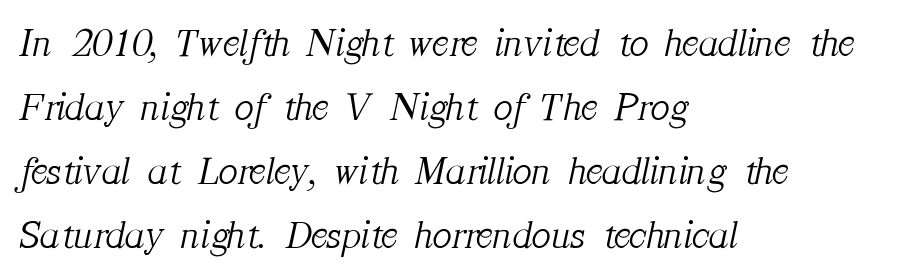
{"serif": "yes", "italic": "yes", "lean": "right", "slant_degrees": 12, "bold": "no", "weight": "light", "width": "normal", "stroke_contrast": "medium", "x_height": "medium", "monospaced": "no", "underline": "no", "align": "left", "line_spacing": "normal", "line_spacing_ratio": 1.6, "letter_spacing": "normal", "letter_spacing_em": 0.0, "glyph_px": 40}
